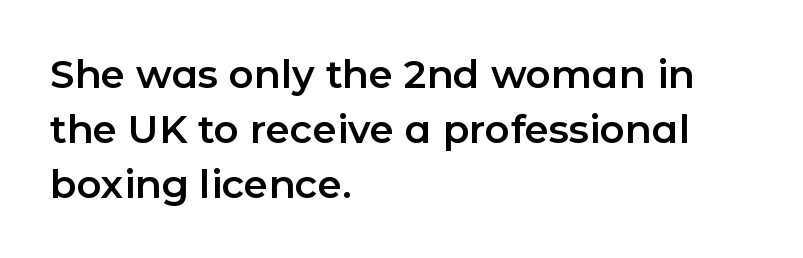
The image shows 39 px sans-serif type, upright; set left-aligned, normal line spacing (1.41x), normal letter spacing, not underlined; low stroke contrast and a medium x-height.
